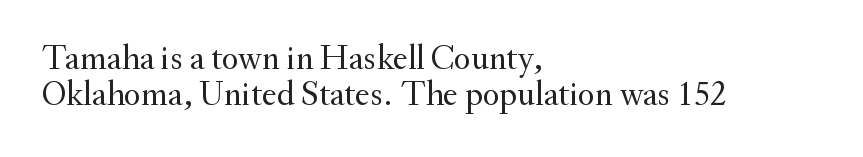
Nobody drew a line under any word here. The typesetting does not lean heavy: it is not bold. Honestly, the rows look squashed on top of each other. Casual observation: everything's shoved over to the left. Here the glyphs are tracked normally, forming tight word shapes. Ascenders rise straight up at ninety degrees.
